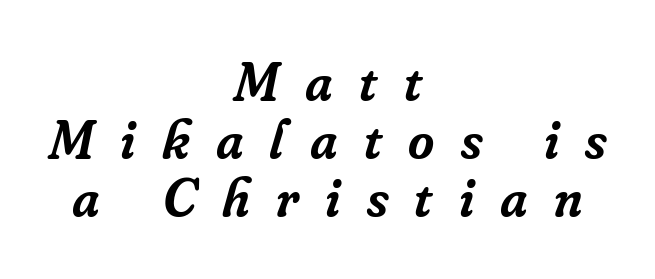
Very little white space separates one row of letters from the next. Unlike a clean sans, this face finishes its strokes with serifs. A somewhat darkened texture: the type is semibold rather than bold. One-word summary of the alignment: center. The words here are not underlined.
